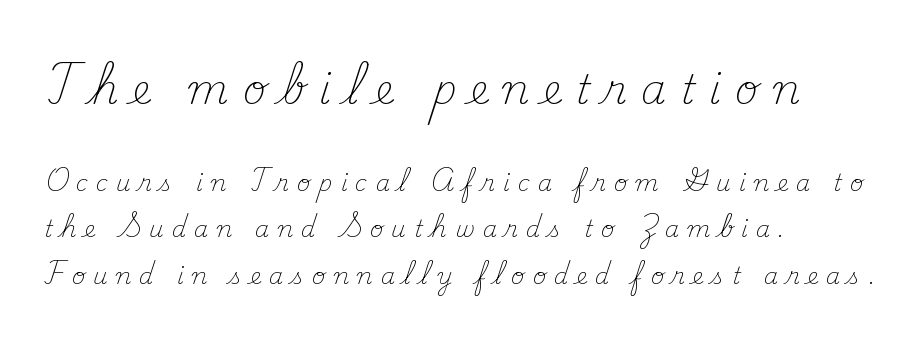
The image shows 40 px light serif type; set left-aligned, loose line spacing (2.02x), unusually wide letter spacing (+0.35 em), not underlined; the first (top) block is 1.74x larger; medium stroke contrast and a small x-height.
